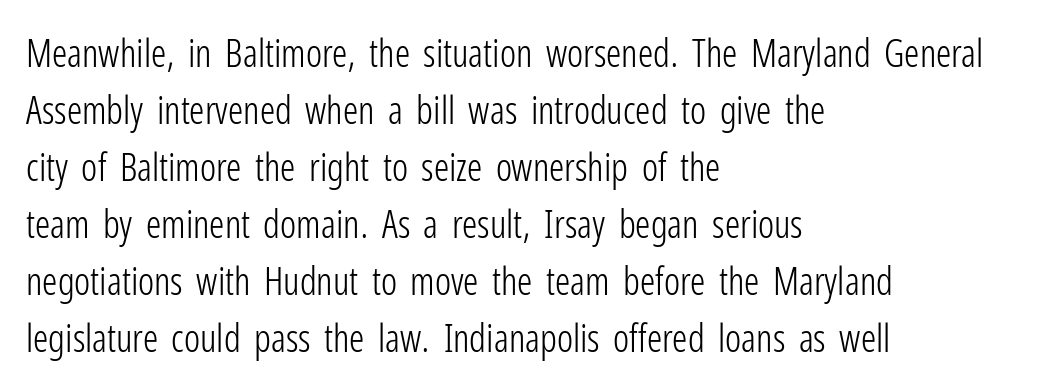
Is the type heavy? It reads as light-to-regular instead. The space between consecutive lines is moderate. Here the designer chose a conventional face with non-uniform glyph widths. Which margin do the lines hug? The left one — the right edge is uneven. Notice how the stems are strictly vertical — no italics here. Unmarked baselines from the first word to the last.
